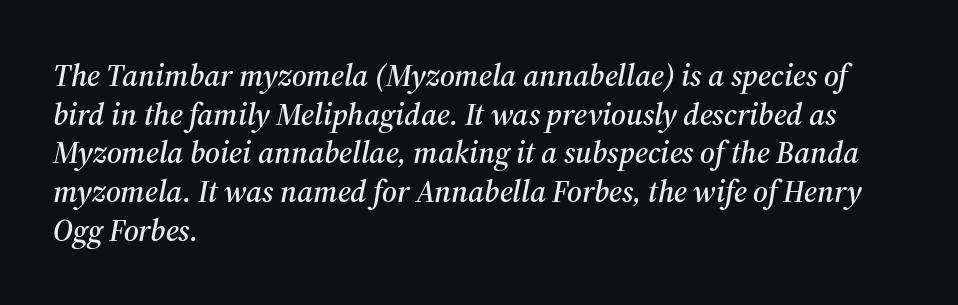
{"serif": "yes", "italic": "yes", "lean": "right", "slant_degrees": 12, "width": "normal", "stroke_contrast": "medium", "x_height": "medium", "monospaced": "no", "underline": "no", "align": "left", "line_spacing": "normal", "line_spacing_ratio": 1.25, "letter_spacing": "normal", "letter_spacing_em": 0.0, "glyph_px": 31}
